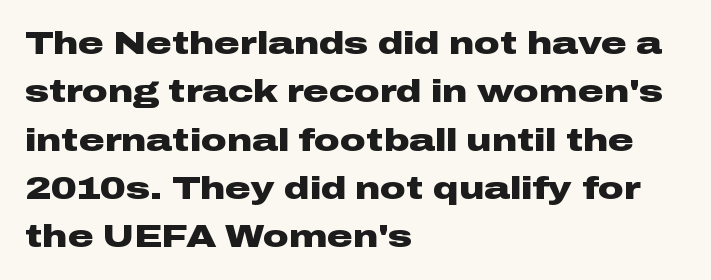
Do the letters lean? They stand straight. The glyphs have the mass of a bold cut. Lines of text with bare space underneath. Leftover space on each line is placed entirely after the last word.
